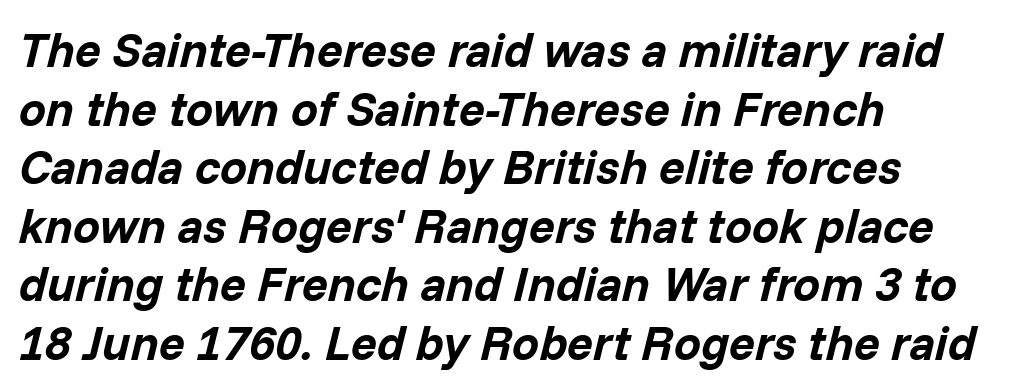
The image shows 48 px bold type, italic (leaning right); set left-aligned, line spacing 1.22x, normal letter spacing, not underlined; low stroke contrast and a medium x-height.
